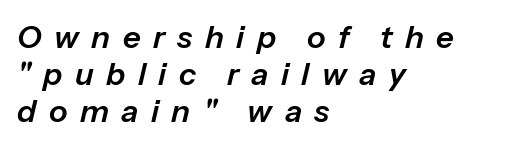
Q: Is the text italic (slanted)? A: Yes, it leans right by about 13 degrees.
Q: Is the text underlined? A: No.
Q: How is the paragraph aligned? A: Left-aligned.
Q: Is the spacing between letters normal or unusually wide? A: Unusually wide.
Q: Width (condensed, normal, or wide)? A: Normal.
Q: Stroke contrast? A: Low.
Q: x-height? A: Medium.
Q: Monospaced? A: No.
